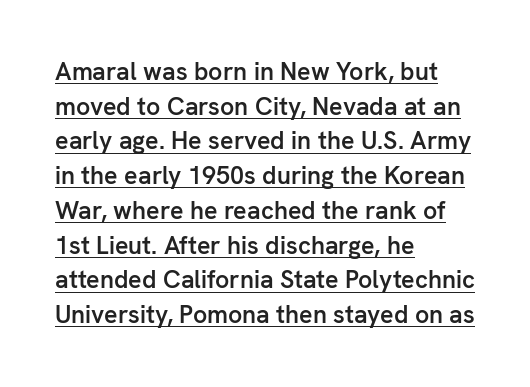
The image shows 25 px text type, upright; set left-aligned, normal line spacing (1.39x), normal letter spacing, underlined.
